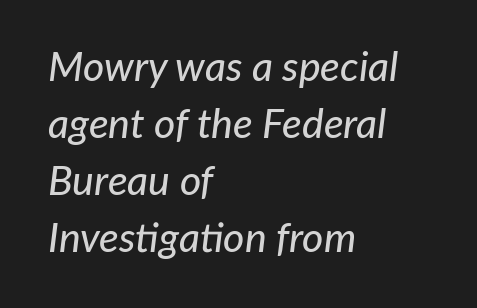
Q: Is the text italic (slanted)? A: Yes, it leans right by about 7 degrees.
Q: Is the text underlined? A: No.
Q: How is the paragraph aligned? A: Left-aligned.
Q: Is the spacing between letters normal or unusually wide? A: Normal.
Q: Is the spacing between lines tight, normal or loose? A: Normal.
Q: Width (condensed, normal, or wide)? A: Normal.
Q: Stroke contrast? A: Low.
Q: x-height? A: Medium.
Q: Monospaced? A: No.
